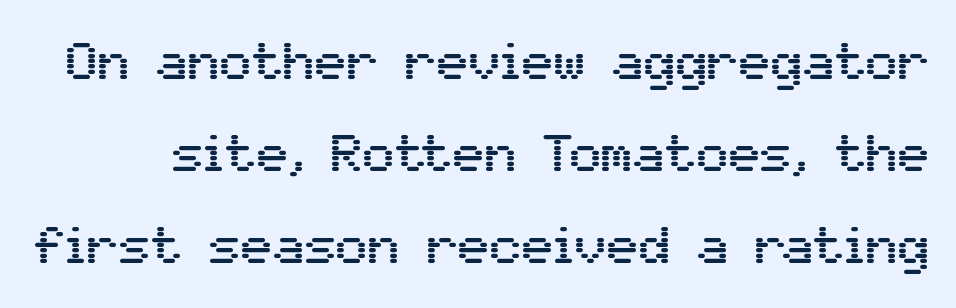
Q: Is the text italic (slanted)? A: No, it is upright.
Q: Is the typeface a serif or a sans-serif typeface? A: Sans-serif.
Q: Is the text underlined? A: No.
Q: Is the spacing between letters normal or unusually wide? A: Normal.
Q: Width (condensed, normal, or wide)? A: Normal.
Q: Stroke contrast? A: Medium.
Q: x-height? A: Medium.
Q: Monospaced? A: No.
